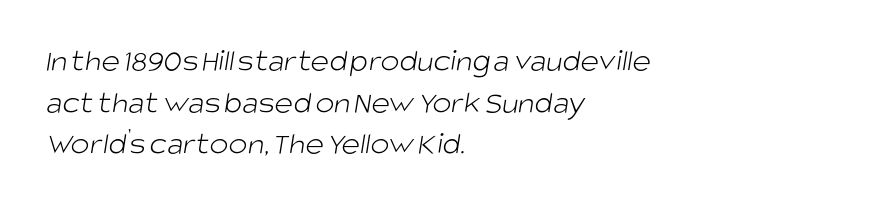
{"serif": "no", "bold": "no", "weight": "light", "width": "normal", "stroke_contrast": "low", "x_height": "large", "monospaced": "no", "underline": "no", "align": "left", "line_spacing": "normal", "line_spacing_ratio": 1.3, "letter_spacing": "normal", "letter_spacing_em": 0.0, "glyph_px": 32}
